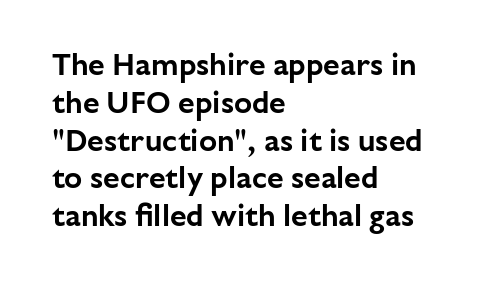
Q: Is the text italic (slanted)? A: No, it is upright.
Q: Is the typeface a serif or a sans-serif typeface? A: Sans-serif.
Q: Is the text underlined? A: No.
Q: How is the paragraph aligned? A: Left-aligned.
Q: Is the spacing between letters normal or unusually wide? A: Normal.
Q: Is the spacing between lines tight, normal or loose? A: Normal.
Q: Width (condensed, normal, or wide)? A: Normal.
Q: Stroke contrast? A: Low.
Q: x-height? A: Medium.
Q: Monospaced? A: No.
